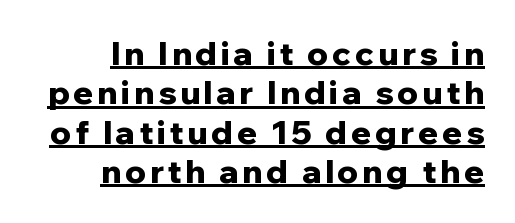
Q: Is the text bold? A: Yes.
Q: Is the text italic (slanted)? A: No, it is upright.
Q: Is the typeface a serif or a sans-serif typeface? A: Sans-serif.
Q: Is the text underlined? A: Yes.
Q: How is the paragraph aligned? A: Right-aligned.
Q: Width (condensed, normal, or wide)? A: Normal.
Q: Stroke contrast? A: Low.
Q: x-height? A: Medium.
Q: Monospaced? A: No.
